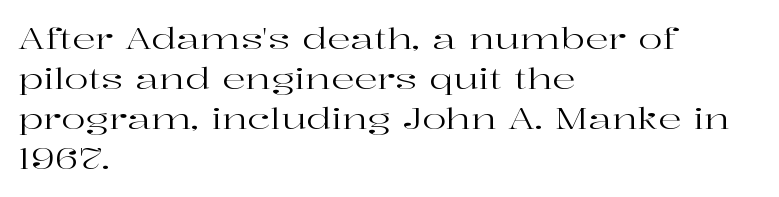
Q: Is the text bold? A: No.
Q: Is the text italic (slanted)? A: No, it is upright.
Q: Is the typeface a serif or a sans-serif typeface? A: Serif.
Q: Is the text underlined? A: No.
Q: How is the paragraph aligned? A: Left-aligned.
Q: Is the spacing between letters normal or unusually wide? A: Normal.
Q: Is the spacing between lines tight, normal or loose? A: Normal.
Q: Width (condensed, normal, or wide)? A: Wide.
Q: Stroke contrast? A: High.
Q: x-height? A: Medium.
Q: Monospaced? A: No.
